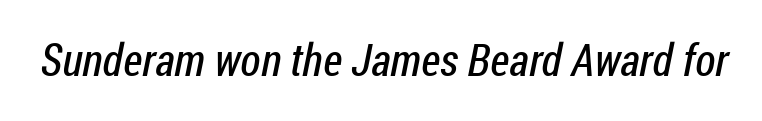
The tracking reads as untouched default to a designer's eye. Check the space under the baseline: it is left empty. Summary of weight: not heavy and not bold. Looks like regular typesetting: each glyph gets only the width it needs. The typeface chosen for these lines omits serifs.
